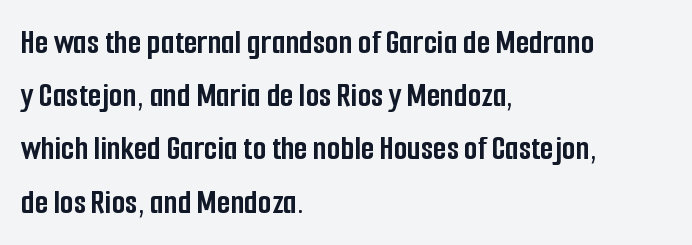
Check under the words: just untouched page. The typesetting leans heavy: a genuine bold. Quick note: not italic, upright. Unlike a traditional serif, this face leaves its strokes unadorned. The letterforms sit shoulder to shoulder at normal distance.
